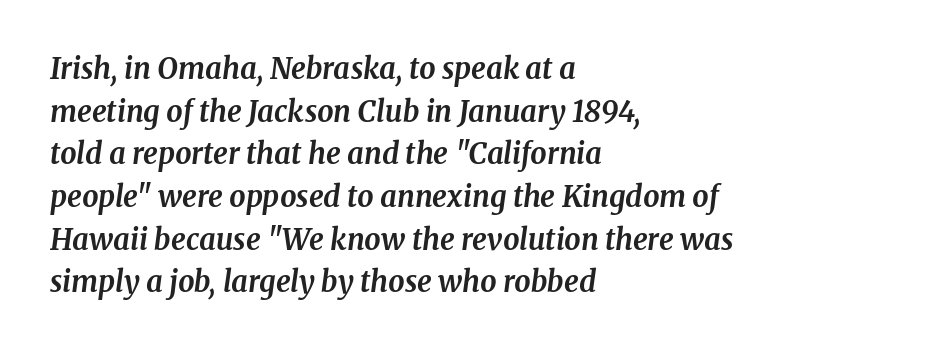
Q: Is the text bold? A: Yes.
Q: Is the text italic (slanted)? A: Yes, it leans right by about 8 degrees.
Q: Is the typeface a serif or a sans-serif typeface? A: Serif.
Q: Is the text underlined? A: No.
Q: How is the paragraph aligned? A: Left-aligned.
Q: Is the spacing between letters normal or unusually wide? A: Normal.
Q: Is the spacing between lines tight, normal or loose? A: Normal.
Q: Width (condensed, normal, or wide)? A: Normal.
Q: Stroke contrast? A: Medium.
Q: x-height? A: Medium.
Q: Monospaced? A: No.
